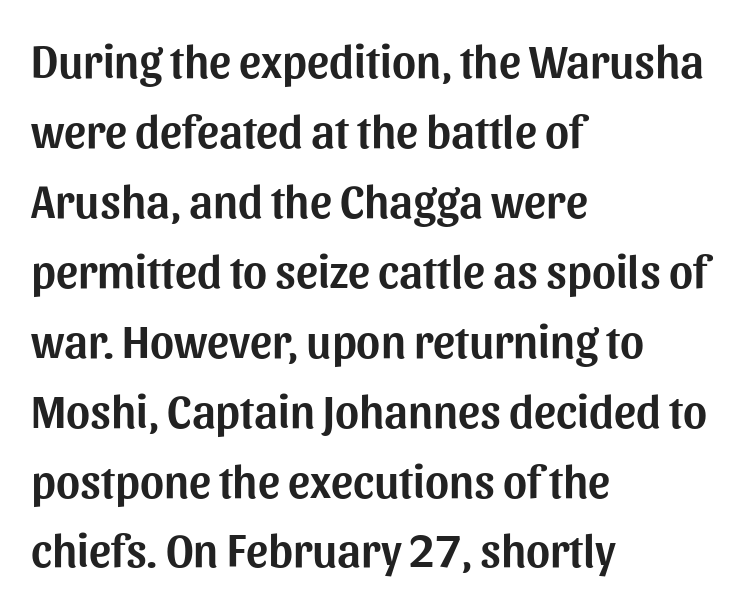
Q: Is the text italic (slanted)? A: No, it is upright.
Q: Is the typeface a serif or a sans-serif typeface? A: Sans-serif.
Q: Is the text underlined? A: No.
Q: How is the paragraph aligned? A: Left-aligned.
Q: Is the spacing between letters normal or unusually wide? A: Normal.
Q: Is the spacing between lines tight, normal or loose? A: Normal.
Q: Width (condensed, normal, or wide)? A: Normal.
Q: Stroke contrast? A: Medium.
Q: x-height? A: Medium.
Q: Monospaced? A: No.
